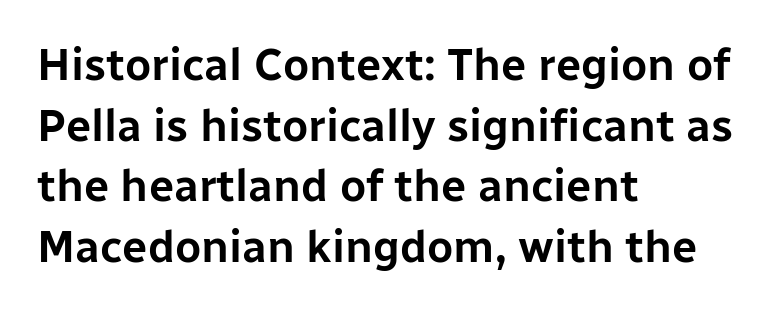
The image shows 45 px sans-serif type, upright; set left-aligned, normal line spacing (1.35x), normal letter spacing, not underlined; low stroke contrast and a medium x-height.
